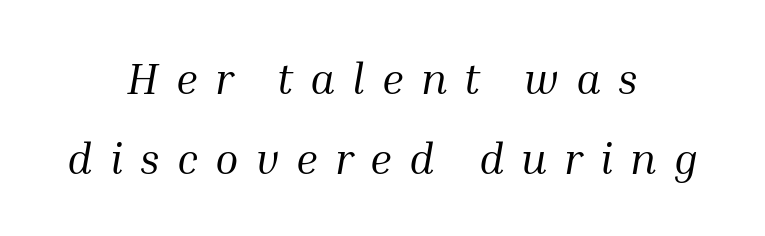
Q: Is the text bold? A: No.
Q: Is the text italic (slanted)? A: Yes, it leans right by about 10 degrees.
Q: Is the typeface a serif or a sans-serif typeface? A: Serif.
Q: Is the text underlined? A: No.
Q: How is the paragraph aligned? A: Centered.
Q: Is the spacing between letters normal or unusually wide? A: Unusually wide.
Q: Width (condensed, normal, or wide)? A: Normal.
Q: Stroke contrast? A: Medium.
Q: x-height? A: Medium.
Q: Monospaced? A: No.
